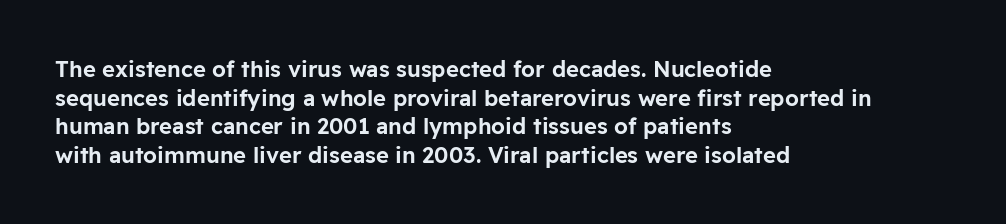
The image shows 22 px text type, upright; set left-aligned, normal line spacing (1.3x), normal letter spacing, not underlined.
